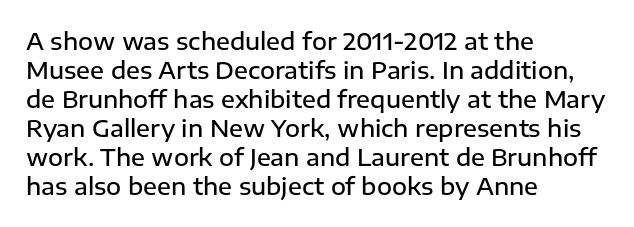
The image shows 23 px text type, upright; set left-aligned, normal line spacing (1.26x), normal letter spacing, not underlined.
